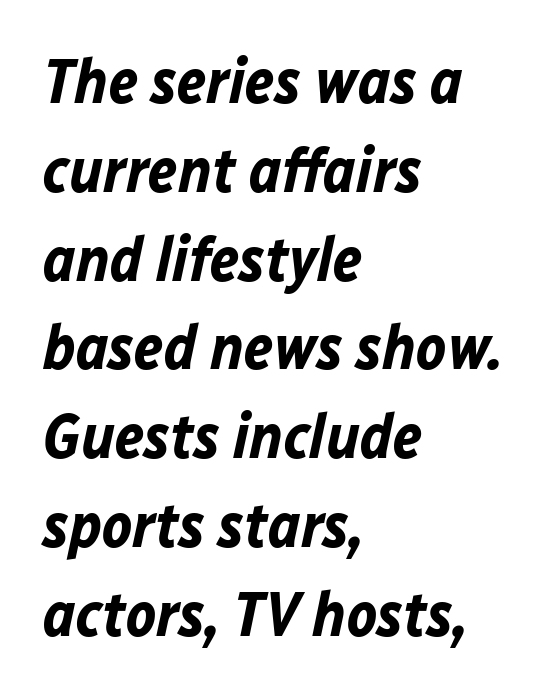
Typeset ragged right — the left edge is the straight one. Each new line begins a customary step beneath the previous one. An italicized treatment has been applied to the whole sample. Spacing between characters is what you'd get straight out of the box. On the weight axis this lands at bold, roughly 700. The passage shown is not underscored anywhere.
